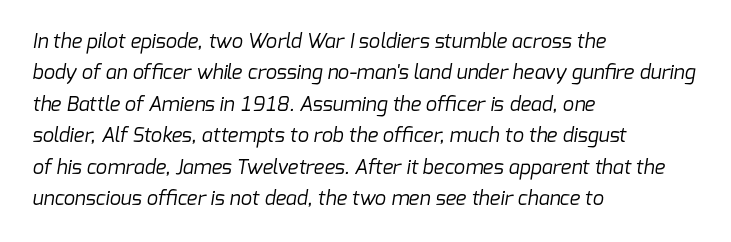
{"bold": "no", "underline": "no", "align": "left", "line_spacing": "normal", "line_spacing_ratio": 1.57, "letter_spacing": "normal", "letter_spacing_em": 0.0, "glyph_px": 20}
